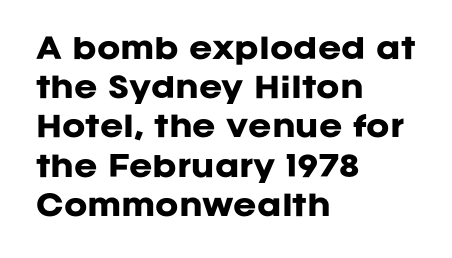
Letter spacing: default. Summary of weight: heavy, a full bold. One-word summary of the alignment: left. Posture: upright roman. The face used here is proportionally spaced, like ordinary book or web type.
